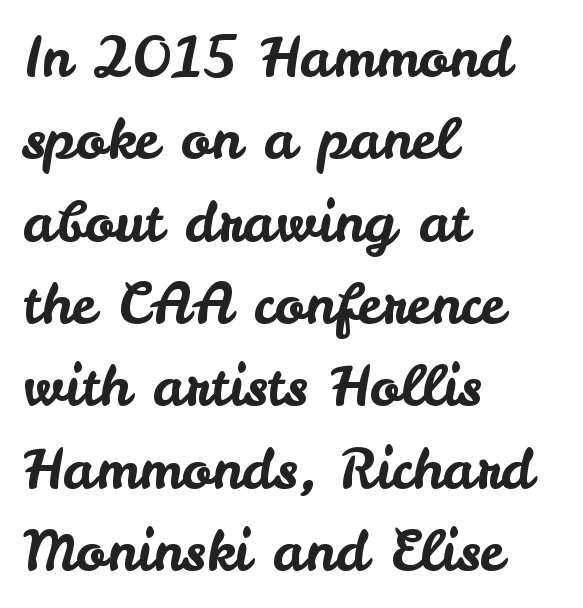
Character widths vary here, with narrow letters taking less room than wide ones. If you measured baseline to baseline, you'd find a middling distance. Horizontal alignment here is leftward, the default for most running prose.
